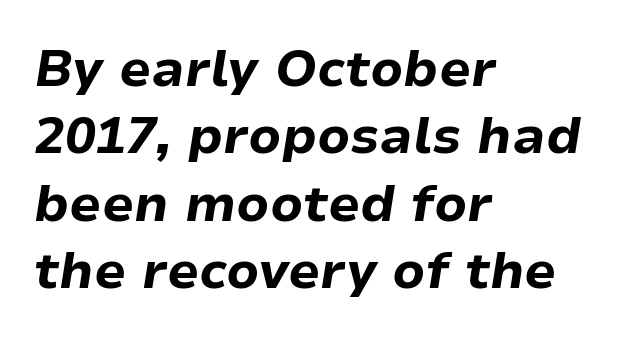
The image shows 51 px bold type, italic (leaning right); set left-aligned, normal line spacing (1.32x), normal letter spacing, not underlined; low stroke contrast and a medium x-height.
